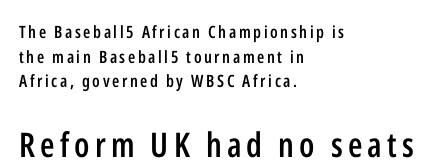
Line beginnings align vertically; line endings do not. Character widths vary here, with narrow letters taking less room than wide ones. Is the type bold? Partly — it's a semibold, heavier than regular but not fully bold. A sans-serif font was chosen for this passage.
